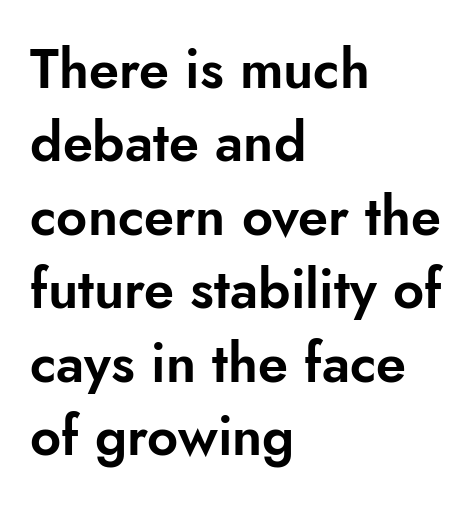
Q: Is the text italic (slanted)? A: No, it is upright.
Q: Is the typeface a serif or a sans-serif typeface? A: Sans-serif.
Q: Is the text underlined? A: No.
Q: How is the paragraph aligned? A: Left-aligned.
Q: Is the spacing between letters normal or unusually wide? A: Normal.
Q: Is the spacing between lines tight, normal or loose? A: Normal.
Q: Width (condensed, normal, or wide)? A: Normal.
Q: Stroke contrast? A: Low.
Q: x-height? A: Small.
Q: Monospaced? A: No.
